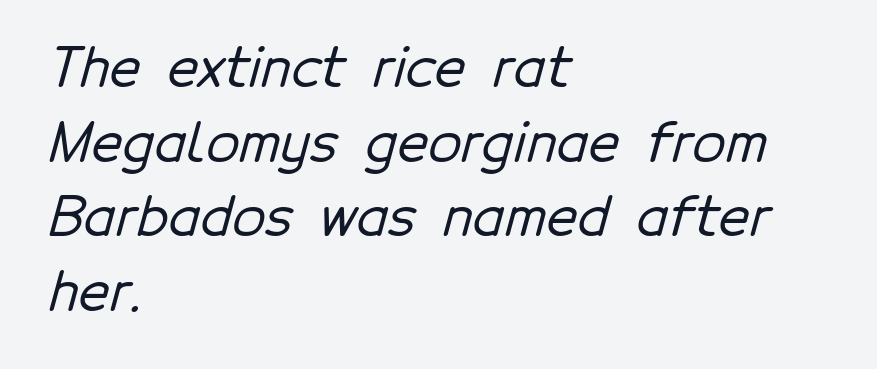
Q: Is the typeface a serif or a sans-serif typeface? A: Sans-serif.
Q: Is the text underlined? A: No.
Q: How is the paragraph aligned? A: Left-aligned.
Q: Is the spacing between letters normal or unusually wide? A: Normal.
Q: Is the spacing between lines tight, normal or loose? A: Normal.
Q: Width (condensed, normal, or wide)? A: Normal.
Q: Stroke contrast? A: Low.
Q: x-height? A: Medium.
Q: Monospaced? A: No.
